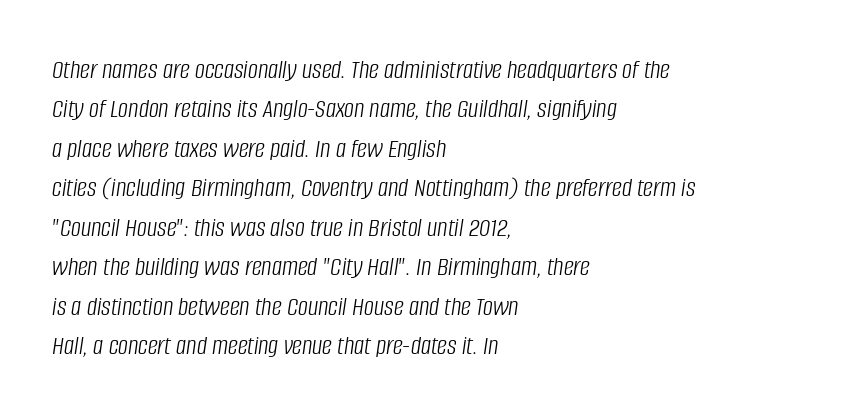
The image shows 28 px light, condensed type, italic (leaning right); set left-aligned, normal line spacing (1.41x), normal letter spacing, not underlined; low stroke contrast and a large x-height.
